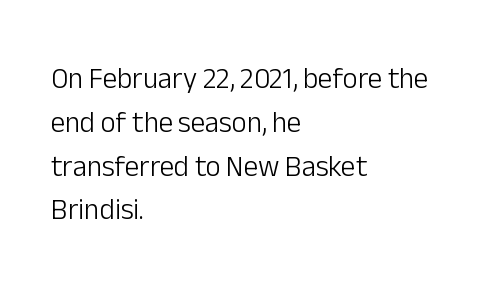
The image shows 29 px light sans-serif type, upright; set left-aligned, normal line spacing (1.51x), normal letter spacing, not underlined; low stroke contrast and a medium x-height.
